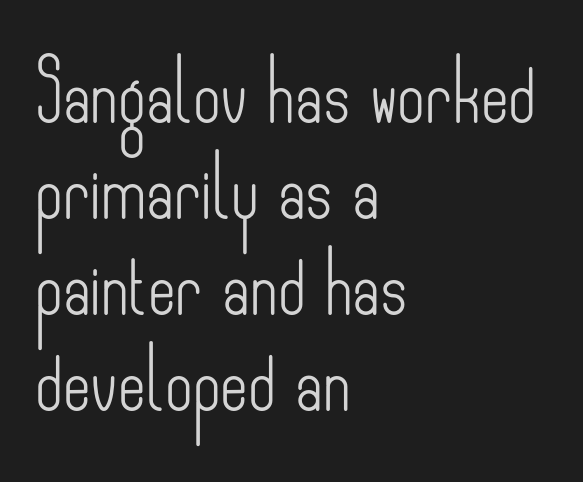
Q: Is the text bold? A: No.
Q: Is the text italic (slanted)? A: No, it is upright.
Q: Is the typeface a serif or a sans-serif typeface? A: Sans-serif.
Q: Is the text underlined? A: No.
Q: How is the paragraph aligned? A: Left-aligned.
Q: Is the spacing between letters normal or unusually wide? A: Normal.
Q: Is the spacing between lines tight, normal or loose? A: Normal.
Q: Width (condensed, normal, or wide)? A: Condensed.
Q: Stroke contrast? A: Low.
Q: x-height? A: Small.
Q: Monospaced? A: No.
